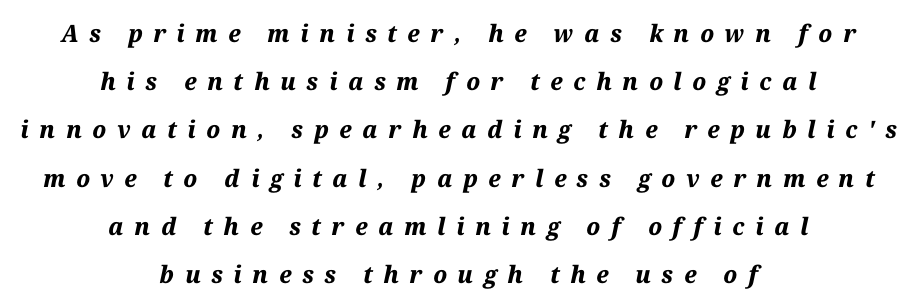
The image shows 24 px bold type, italic (leaning right); set centered, loose line spacing (2.01x), unusually wide letter spacing (+0.44 em), not underlined.
